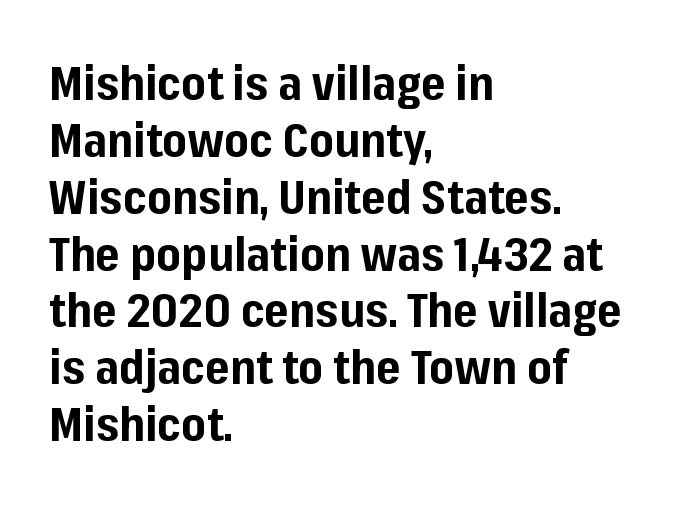
The image shows 47 px bold sans-serif type, upright; set left-aligned, line spacing 1.21x, normal letter spacing, not underlined; low stroke contrast and a medium x-height.
